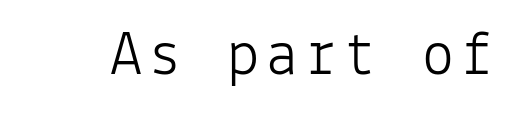
{"serif": "no", "italic": "no", "bold": "no", "weight": "light", "width": "normal", "stroke_contrast": "low", "x_height": "medium", "monospaced": "yes", "underline": "no", "glyph_px": 64}
